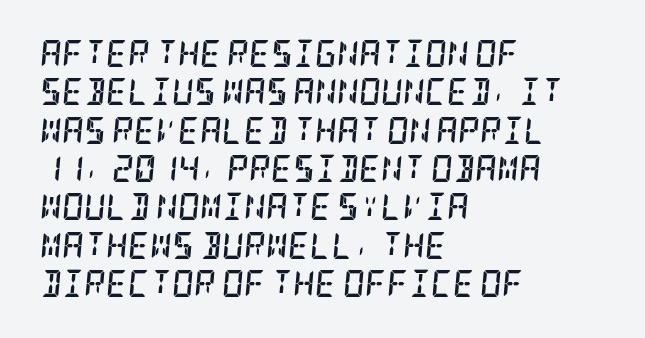
Students, observe: this is what conventionally led text looks like. This sample uses plain, unmodified letter spacing. The ragged edge is on the right, which tells us the setting is flush left. Yep, that's italic — everything's leaning. The baseline area is clear.
